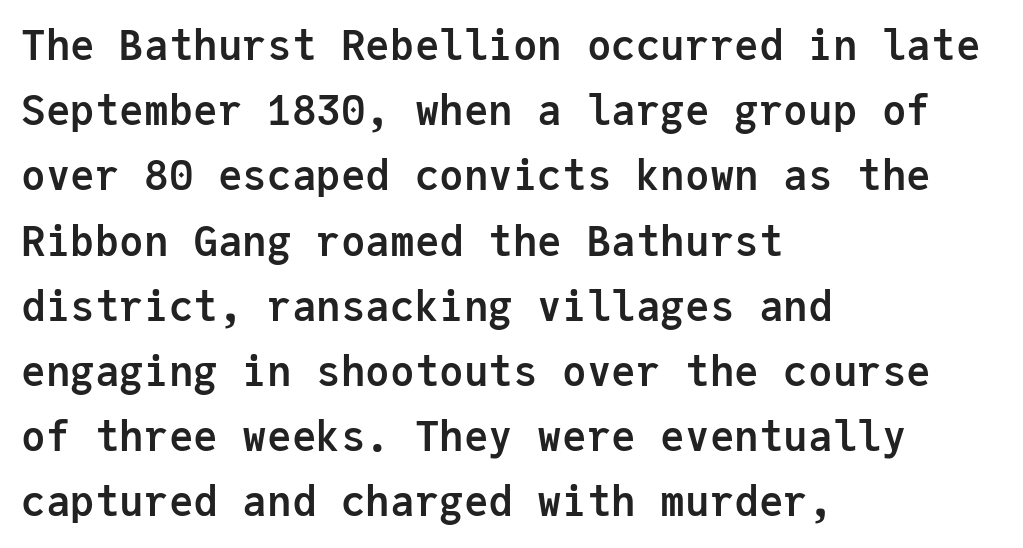
{"serif": "no", "italic": "no", "bold": "yes", "weight": "semibold", "width": "normal", "stroke_contrast": "low", "x_height": "medium", "monospaced": "yes", "underline": "no", "align": "left", "line_spacing": "normal", "line_spacing_ratio": 1.59, "letter_spacing": "normal", "letter_spacing_em": 0.0, "glyph_px": 41}
